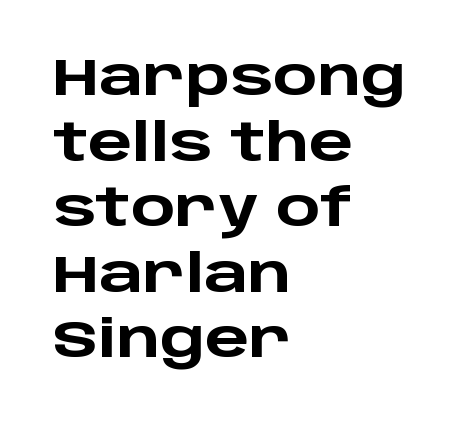
{"serif": "no", "italic": "no", "bold": "yes", "weight": "heavy", "width": "wide", "stroke_contrast": "low", "x_height": "large", "monospaced": "no", "underline": "no", "align": "left", "line_spacing": "normal", "line_spacing_ratio": 1.26, "letter_spacing": "normal", "letter_spacing_em": 0.0, "glyph_px": 52}
